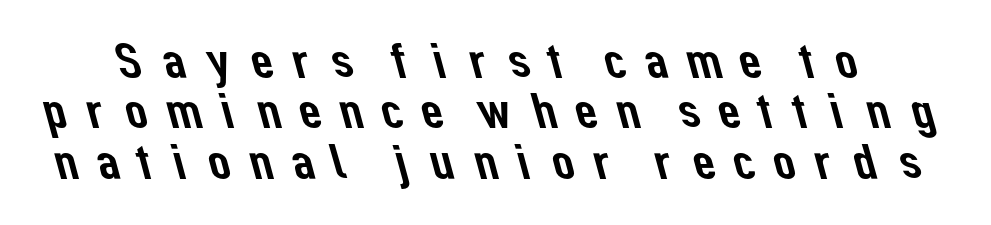
Q: Is the typeface a serif or a sans-serif typeface? A: Sans-serif.
Q: Is the text underlined? A: No.
Q: Is the spacing between letters normal or unusually wide? A: Unusually wide.
Q: Is the spacing between lines tight, normal or loose? A: Tight.
Q: Width (condensed, normal, or wide)? A: Normal.
Q: Stroke contrast? A: Low.
Q: x-height? A: Medium.
Q: Monospaced? A: No.
